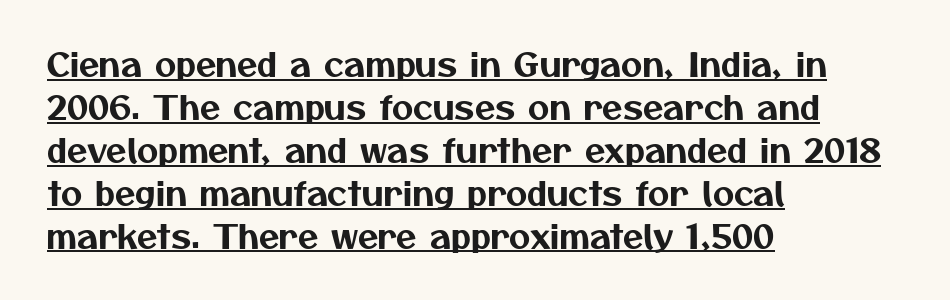
Q: Is the typeface a serif or a sans-serif typeface? A: Sans-serif.
Q: Is the text underlined? A: Yes.
Q: How is the paragraph aligned? A: Left-aligned.
Q: Is the spacing between letters normal or unusually wide? A: Normal.
Q: Is the spacing between lines tight, normal or loose? A: Normal.
Q: Width (condensed, normal, or wide)? A: Normal.
Q: Stroke contrast? A: Medium.
Q: x-height? A: Medium.
Q: Monospaced? A: No.
